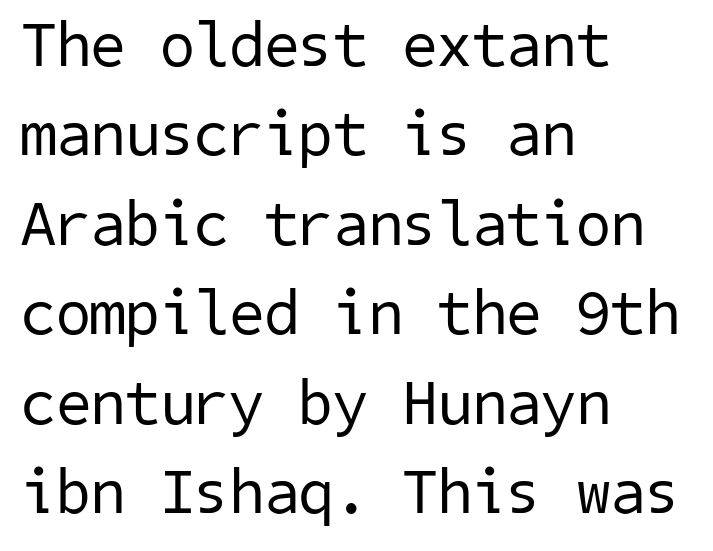
{"serif": "no", "bold": "no", "weight": "regular", "width": "normal", "stroke_contrast": "low", "x_height": "medium", "underline": "no", "align": "left", "line_spacing": "normal", "line_spacing_ratio": 1.42, "letter_spacing": "normal", "letter_spacing_em": 0.0, "glyph_px": 63}
